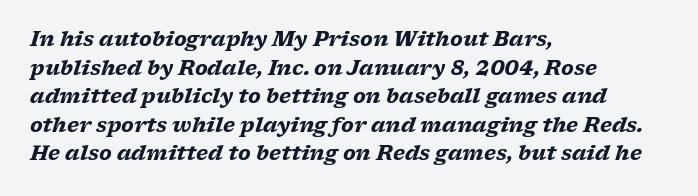
The image shows 20 px bold type, italic (leaning right); set left-aligned, normal line spacing (1.43x), normal letter spacing, not underlined.
